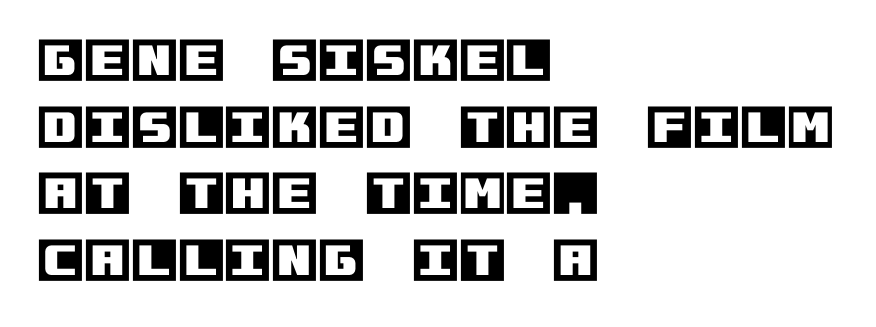
Q: Is the text italic (slanted)? A: No, it is upright.
Q: Is the text underlined? A: No.
Q: How is the paragraph aligned? A: Left-aligned.
Q: Is the spacing between letters normal or unusually wide? A: Normal.
Q: Is the spacing between lines tight, normal or loose? A: Normal.
Q: Width (condensed, normal, or wide)? A: Normal.
Q: x-height? A: Large.
